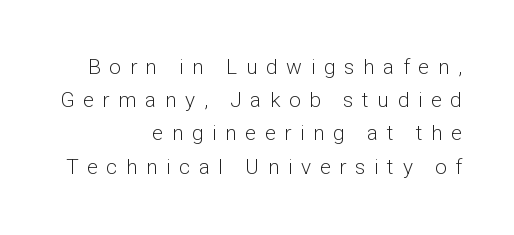
Q: Is the text bold? A: No.
Q: Is the text italic (slanted)? A: No, it is upright.
Q: Is the text underlined? A: No.
Q: How is the paragraph aligned? A: Right-aligned.
Q: Is the spacing between letters normal or unusually wide? A: Unusually wide.
Q: Is the spacing between lines tight, normal or loose? A: Normal.
